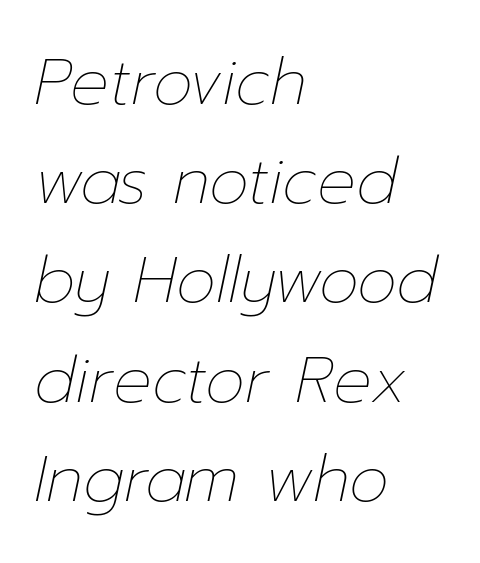
Q: Is the text bold? A: No.
Q: Is the text italic (slanted)? A: Yes, it leans right by about 12 degrees.
Q: Is the text underlined? A: No.
Q: How is the paragraph aligned? A: Left-aligned.
Q: Is the spacing between letters normal or unusually wide? A: Normal.
Q: Is the spacing between lines tight, normal or loose? A: Normal.
Q: Width (condensed, normal, or wide)? A: Normal.
Q: Stroke contrast? A: Low.
Q: x-height? A: Medium.
Q: Monospaced? A: No.
